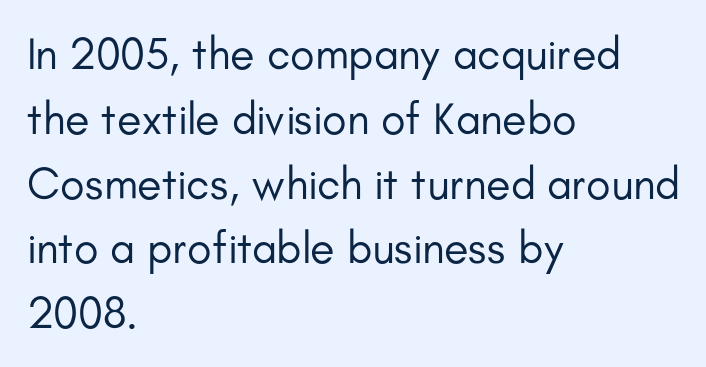
This is roman type, the default non-slanted kind. The strokes are not fattened; the text isn't bold. Evenly set lines give the paragraph a standard silhouette. These lines are composed in type without serifs. Is the block centered? No — it sits flush against the left margin. Type without underlining.
